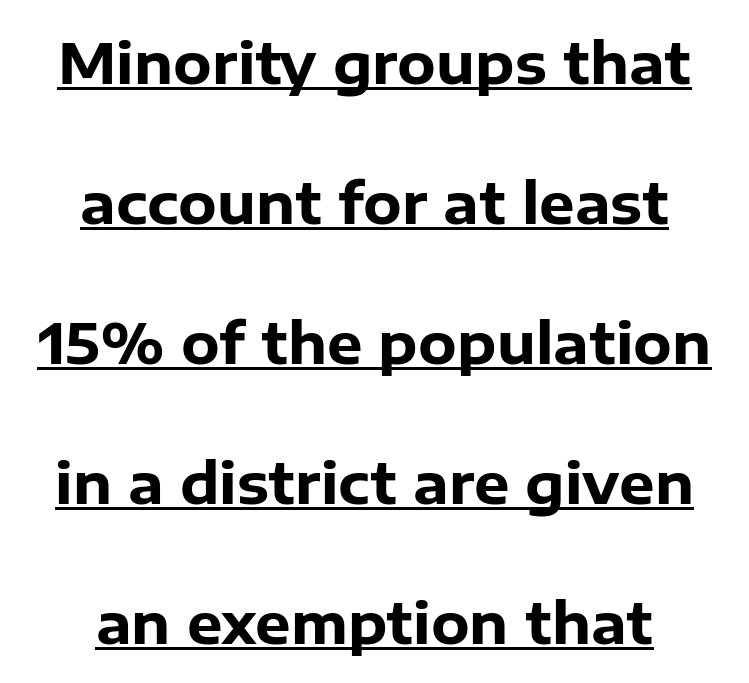
I'd call this a sans setting — the letters go barefoot. One-word summary of the alignment: center. The designer dialed line spacing up above the default. The words here are underlined.
